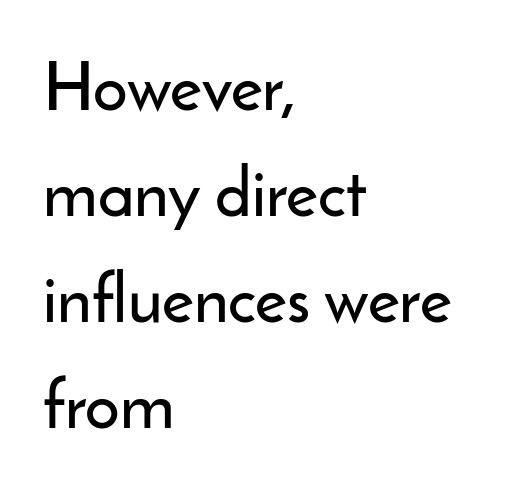
The image shows 68 px sans-serif type, upright; set left-aligned, normal line spacing (1.56x), normal letter spacing, not underlined; low stroke contrast and a small x-height.
